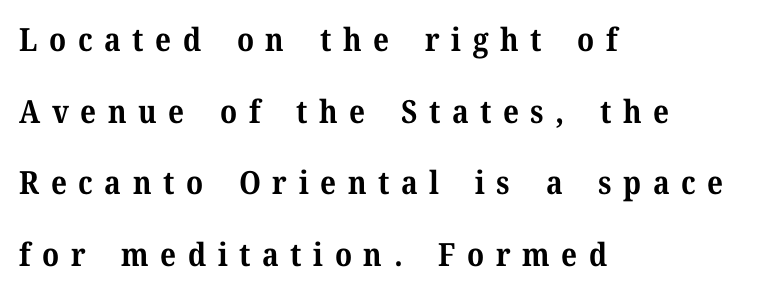
Weight: bold. Glance below the letters and you will spot only blank space. Notice how the passage keeps a crisp vertical edge on the left only. The tracking jumps out immediately: characters are airy and widely separated. Is this a fixed-width face? No — the glyphs have proportional, varying widths.
